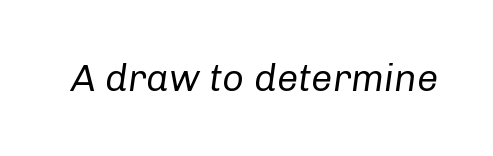
Q: Is the text bold? A: No.
Q: Is the text italic (slanted)? A: Yes, it leans right by about 8 degrees.
Q: Is the text underlined? A: No.
Q: Is the spacing between letters normal or unusually wide? A: Normal.
Q: Width (condensed, normal, or wide)? A: Normal.
Q: Stroke contrast? A: Low.
Q: x-height? A: Medium.
Q: Monospaced? A: No.
